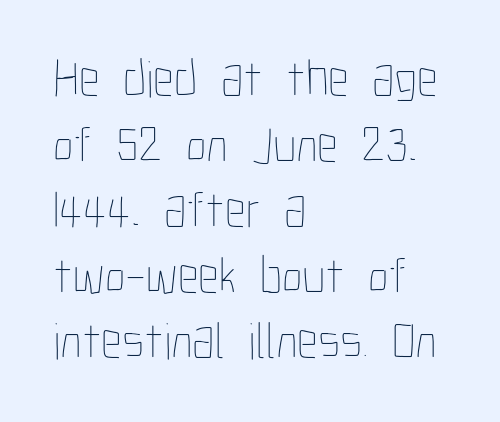
Inter-character spacing is left at the font's built-in metrics. Compared with a typical body face, this is equally light or lighter still. The paragraph shown leans on its left margin. Evenly set lines give the paragraph a standard silhouette. Each letter keeps its own natural width here, so spacing adapts to shape.
